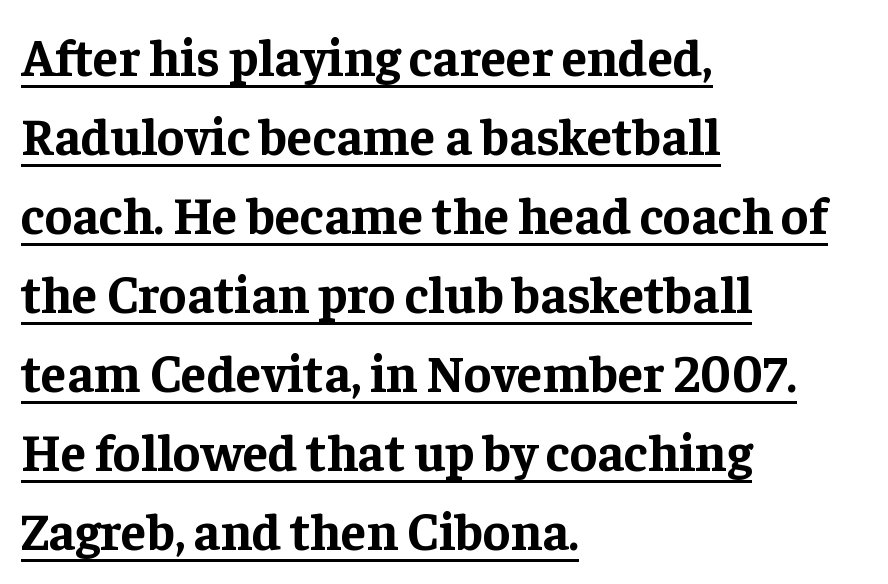
The image shows 52 px bold serif type, upright; set left-aligned, normal line spacing (1.52x), normal letter spacing, underlined; low stroke contrast and a medium x-height.
